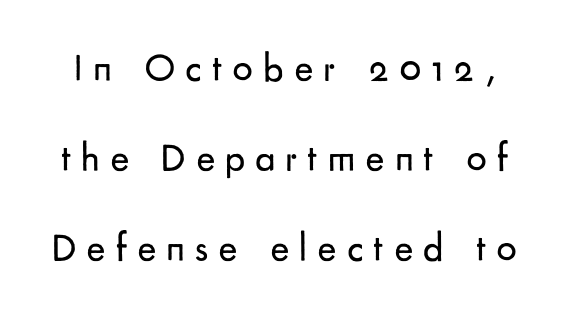
The letterforms stand isolated, each surrounded by extra space. Underlining? Definitely not there. Posture: upright roman. You could fit nearly another row in the gap between these rows.
